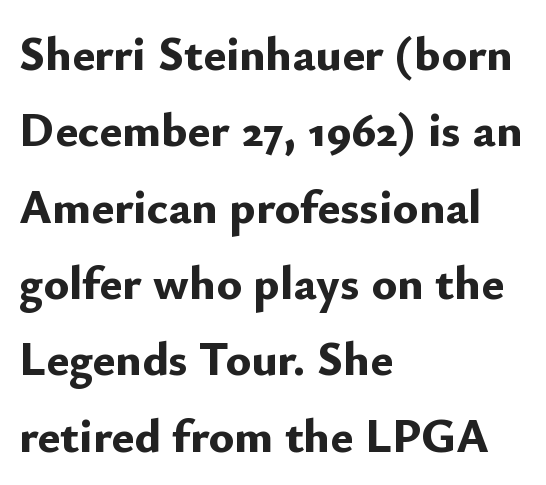
The paragraph has a hard left edge and a soft right edge. The letters advance in unequal steps, a hallmark of proportional type. Characters follow at the spacing the type designer built in. Rendered with straight, roman letterforms. No word sits above an underline. Caption: bold face, heavy strokes.
